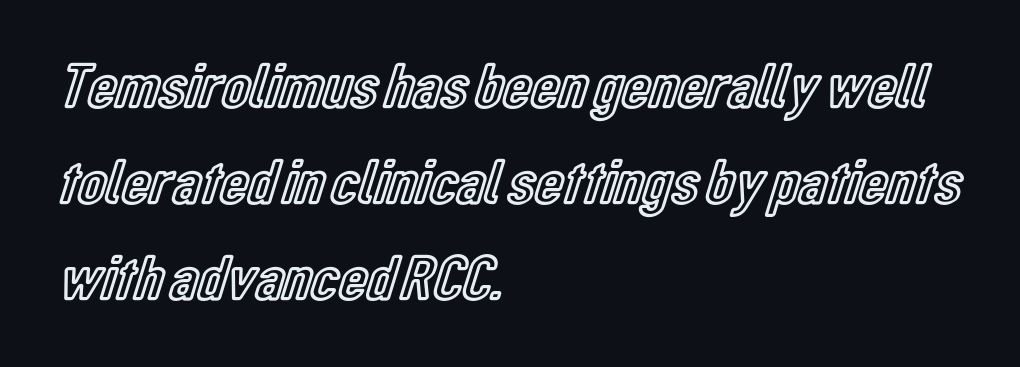
The image shows 64 px condensed type; set left-aligned, normal line spacing (1.5x), normal letter spacing, not underlined; a medium x-height.
